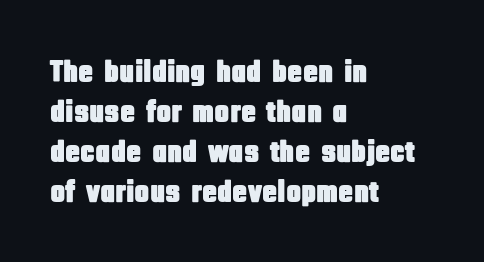
Q: Is the text italic (slanted)? A: No, it is upright.
Q: Is the typeface a serif or a sans-serif typeface? A: Sans-serif.
Q: Is the text underlined? A: No.
Q: How is the paragraph aligned? A: Left-aligned.
Q: Is the spacing between letters normal or unusually wide? A: Normal.
Q: Is the spacing between lines tight, normal or loose? A: Normal.
Q: Width (condensed, normal, or wide)? A: Condensed.
Q: Stroke contrast? A: Low.
Q: x-height? A: Large.
Q: Monospaced? A: No.
